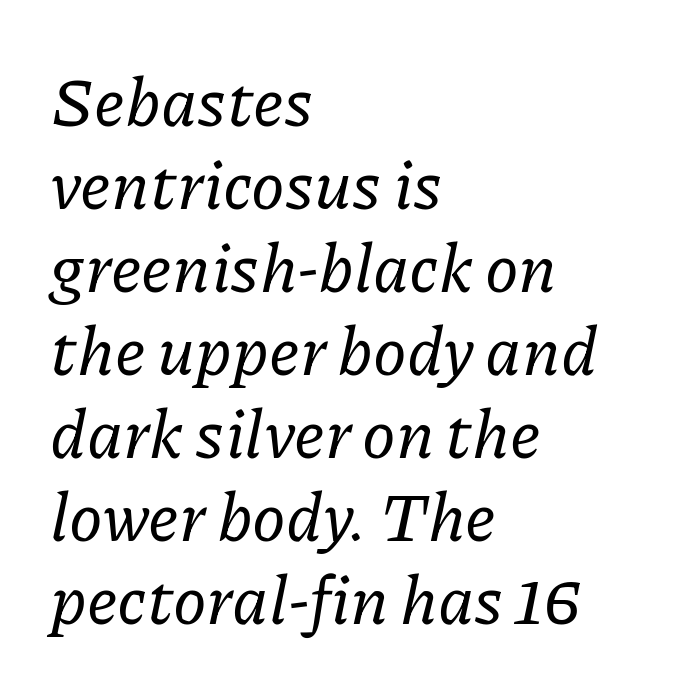
Q: Is the text italic (slanted)? A: Yes, it leans right by about 11 degrees.
Q: Is the typeface a serif or a sans-serif typeface? A: Serif.
Q: Is the text underlined? A: No.
Q: How is the paragraph aligned? A: Left-aligned.
Q: Is the spacing between letters normal or unusually wide? A: Normal.
Q: Width (condensed, normal, or wide)? A: Normal.
Q: Stroke contrast? A: Low.
Q: x-height? A: Medium.
Q: Monospaced? A: No.
